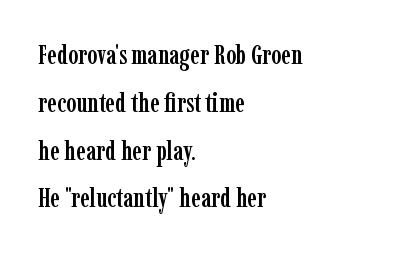
The image shows 27 px text type, upright; set left-aligned, line spacing 1.77x, normal letter spacing, not underlined.
